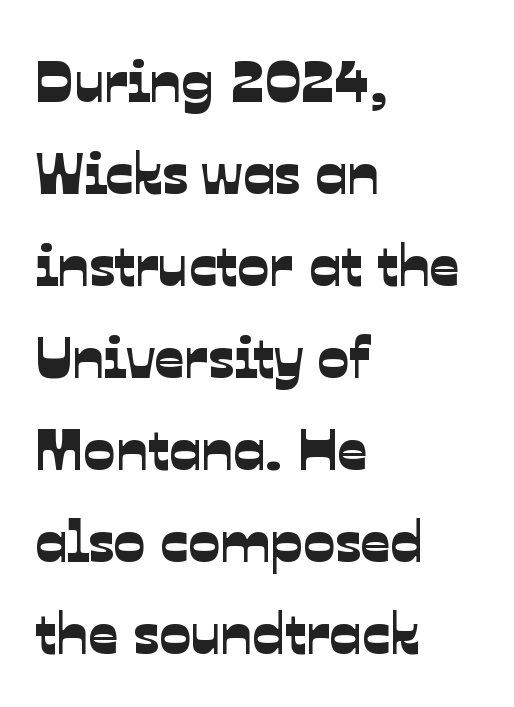
{"serif": "no", "width": "normal", "stroke_contrast": "low", "x_height": "medium", "monospaced": "no", "underline": "no", "align": "left", "line_spacing": "normal", "line_spacing_ratio": 1.56, "letter_spacing": "normal", "letter_spacing_em": 0.0, "glyph_px": 59}
